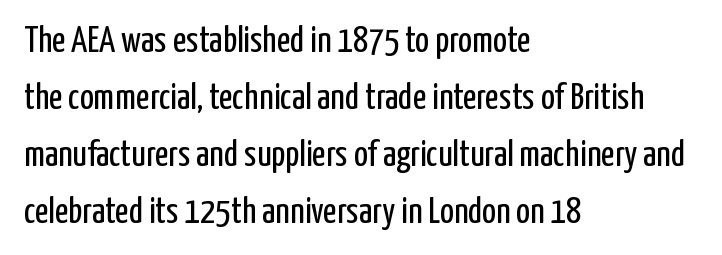
Q: Is the text bold? A: No.
Q: Is the text italic (slanted)? A: No, it is upright.
Q: Is the typeface a serif or a sans-serif typeface? A: Sans-serif.
Q: Is the text underlined? A: No.
Q: How is the paragraph aligned? A: Left-aligned.
Q: Is the spacing between letters normal or unusually wide? A: Normal.
Q: Is the spacing between lines tight, normal or loose? A: Normal.
Q: Width (condensed, normal, or wide)? A: Condensed.
Q: Stroke contrast? A: Low.
Q: x-height? A: Medium.
Q: Monospaced? A: No.
